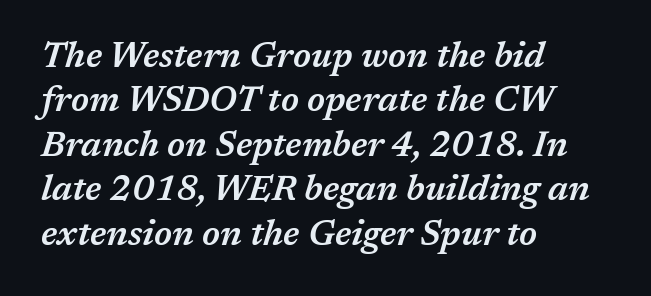
Left-aligned paragraph, ragged on the right. The specimen reads as italic at a glance. Whoever set this chose a conventional vertical rhythm. You could not count columns in this text — the font is proportionally spaced.
